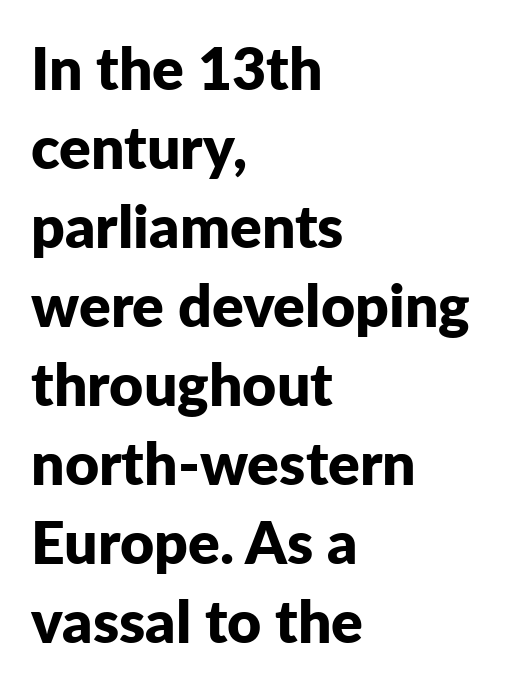
Q: Is the text bold? A: Yes.
Q: Is the text italic (slanted)? A: No, it is upright.
Q: Is the typeface a serif or a sans-serif typeface? A: Sans-serif.
Q: Is the text underlined? A: No.
Q: How is the paragraph aligned? A: Left-aligned.
Q: Is the spacing between letters normal or unusually wide? A: Normal.
Q: Is the spacing between lines tight, normal or loose? A: Normal.
Q: Width (condensed, normal, or wide)? A: Normal.
Q: Stroke contrast? A: Low.
Q: x-height? A: Medium.
Q: Monospaced? A: No.
